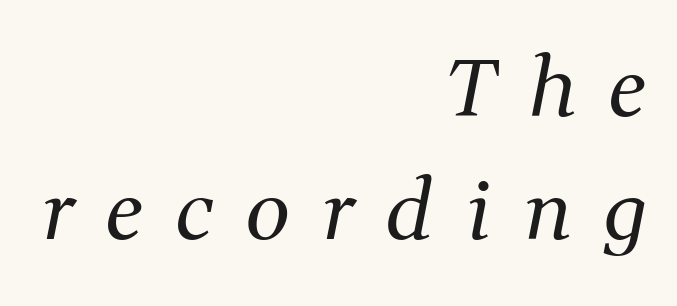
Q: Is the text bold? A: No.
Q: Is the text italic (slanted)? A: Yes, it leans right by about 11 degrees.
Q: Is the typeface a serif or a sans-serif typeface? A: Serif.
Q: Is the text underlined? A: No.
Q: How is the paragraph aligned? A: Right-aligned.
Q: Is the spacing between letters normal or unusually wide? A: Unusually wide.
Q: Is the spacing between lines tight, normal or loose? A: Normal.
Q: Width (condensed, normal, or wide)? A: Normal.
Q: Stroke contrast? A: Medium.
Q: x-height? A: Medium.
Q: Monospaced? A: No.
